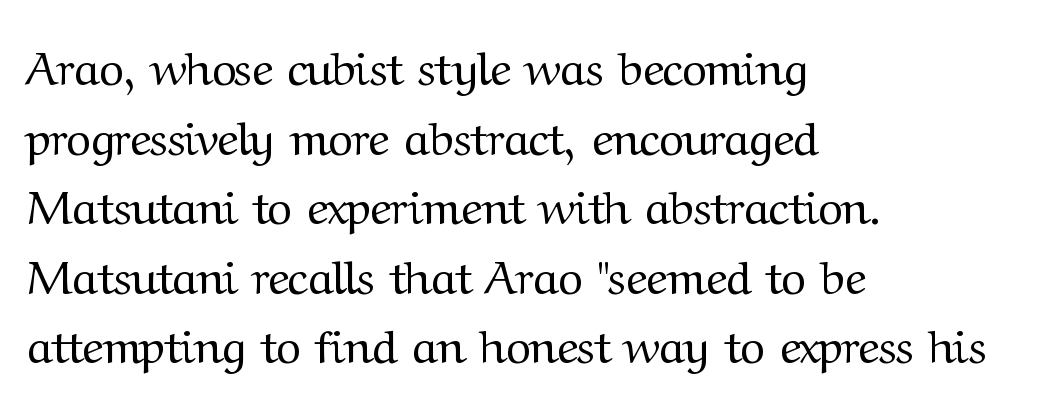
Letters rest on an invisible, unmarked baseline. If you measured baseline to baseline, you'd find a middling distance. Stems here are at most as thick as an everyday book face. Reading down the block, your eye returns to a fixed left position each line. The passage shown has conventional tracking throughout.
